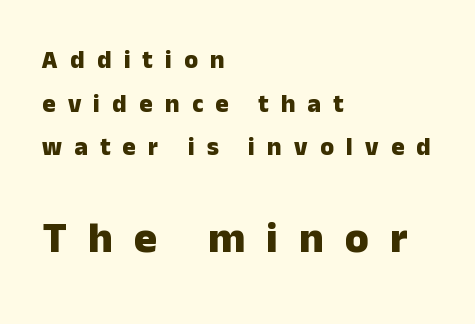
Q: Is the text bold? A: Yes.
Q: Is the text italic (slanted)? A: No, it is upright.
Q: Is the typeface a serif or a sans-serif typeface? A: Sans-serif.
Q: Is the text underlined? A: No.
Q: How is the paragraph aligned? A: Left-aligned.
Q: Is the spacing between letters normal or unusually wide? A: Unusually wide.
Q: Which block of text is set in a larger size, the first (top) or the second (bottom)? A: The second (bottom) one.
Q: Width (condensed, normal, or wide)? A: Normal.
Q: Stroke contrast? A: Low.
Q: x-height? A: Medium.
Q: Monospaced? A: No.
